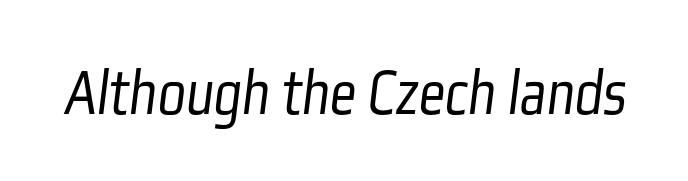
{"serif": "no", "bold": "no", "weight": "light", "width": "condensed", "stroke_contrast": "low", "x_height": "medium", "monospaced": "no", "underline": "no", "letter_spacing": "normal", "letter_spacing_em": 0.0, "glyph_px": 66}
